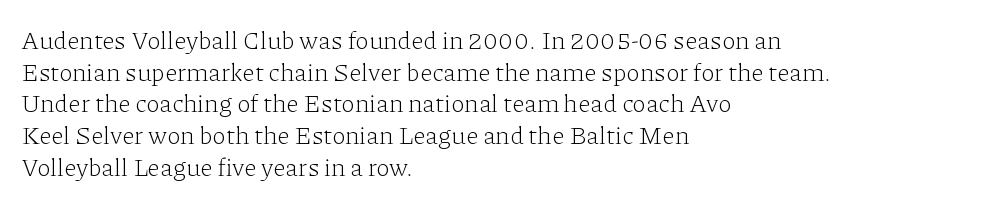
Q: Is the text bold? A: No.
Q: Is the text italic (slanted)? A: No, it is upright.
Q: Is the text underlined? A: No.
Q: How is the paragraph aligned? A: Left-aligned.
Q: Is the spacing between letters normal or unusually wide? A: Normal.
Q: Is the spacing between lines tight, normal or loose? A: Normal.
